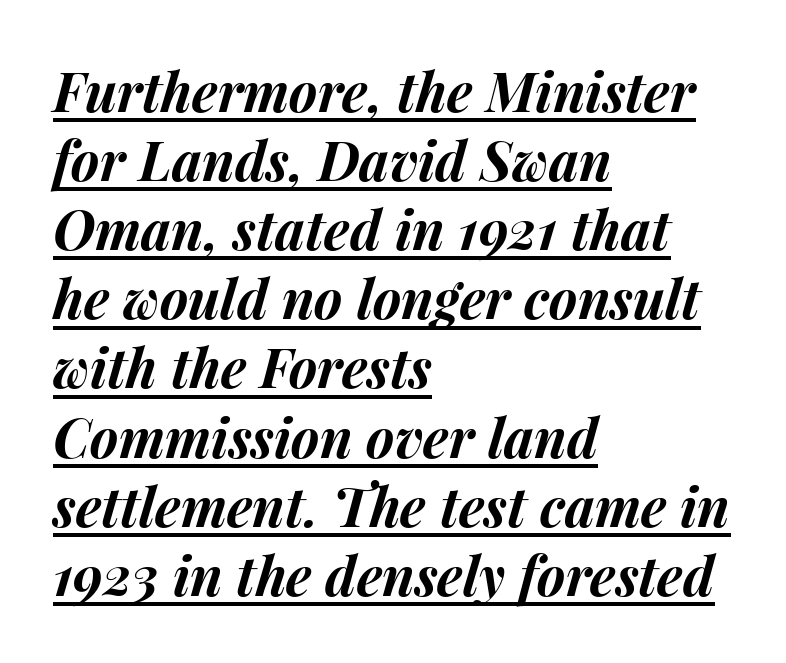
The image shows 54 px bold type, italic (leaning right); set left-aligned, normal line spacing (1.28x), normal letter spacing, underlined; medium stroke contrast and a medium x-height.
